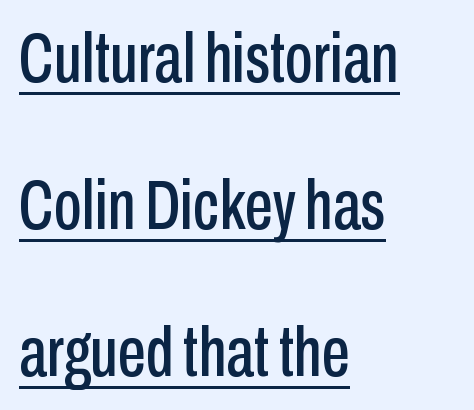
{"serif": "no", "italic": "no", "width": "condensed", "stroke_contrast": "low", "x_height": "medium", "monospaced": "no", "underline": "yes", "align": "left", "line_spacing": "loose", "line_spacing_ratio": 2.07, "letter_spacing": "normal", "letter_spacing_em": 0.0, "glyph_px": 71}
